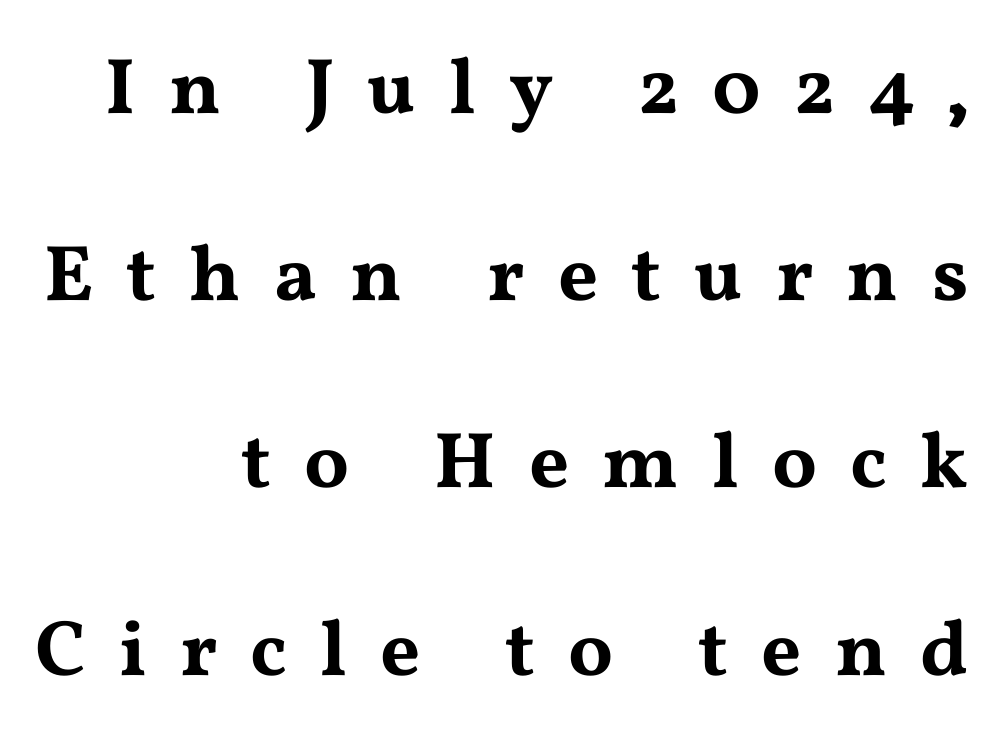
Typeset ragged left — the right edge is the straight one. The axis of the letterforms is exactly vertical. This sample uses expanded letter spacing, leaving extra air between glyphs. Font category for this specimen: serif.
